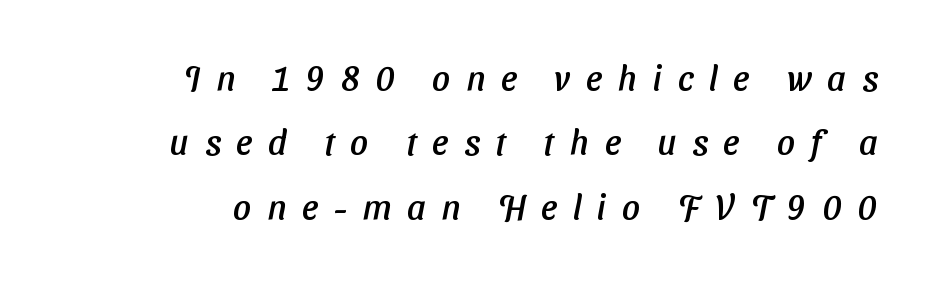
The image shows 35 px sans-serif type; set right-aligned, line spacing 1.84x, unusually wide letter spacing (+0.45 em), not underlined; low stroke contrast and a medium x-height.
